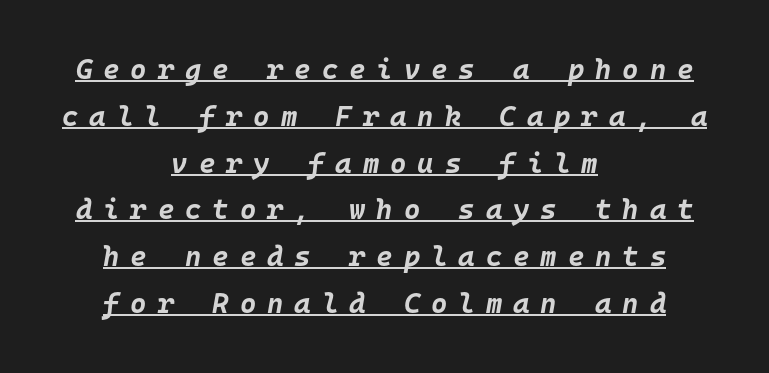
The image shows 28 px bold type, italic (leaning right), monospaced; set centered, normal line spacing (1.67x), unusually wide letter spacing (+0.39 em), underlined; low stroke contrast and a large x-height.
